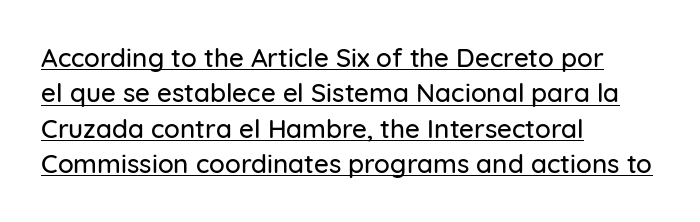
Q: Is the text italic (slanted)? A: No, it is upright.
Q: Is the text underlined? A: Yes.
Q: How is the paragraph aligned? A: Left-aligned.
Q: Is the spacing between letters normal or unusually wide? A: Normal.
Q: Is the spacing between lines tight, normal or loose? A: Normal.
